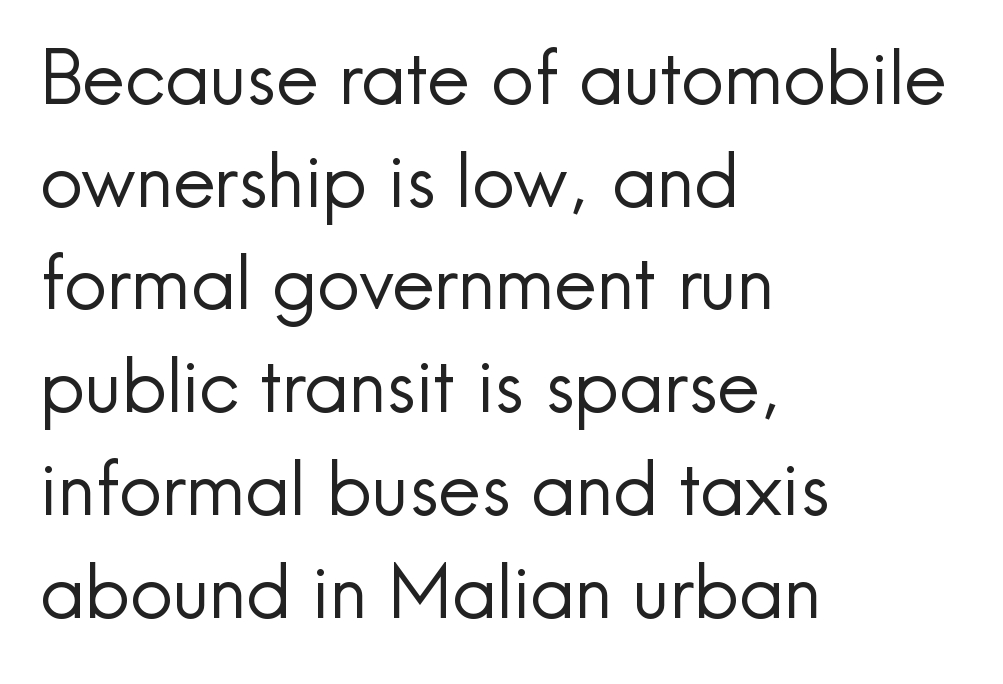
Tracking value appears to be zero — textbook default spacing. Letters rest on an invisible, unmarked baseline. Style check: upright. Observe the absence of serifs on each vertical stroke in this sample.
